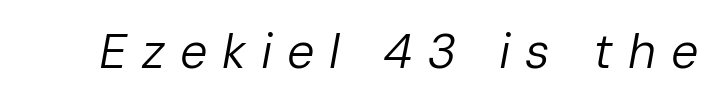
The space beneath each line is pristine and unruled. Looks like regular typesetting: each glyph gets only the width it needs. Heaviness? Minimal to ordinary, like unemphasized prose. Tall strokes in this sample are angled rather than plumb. Glyph-to-glyph distance is far greater than everyday printed text.
